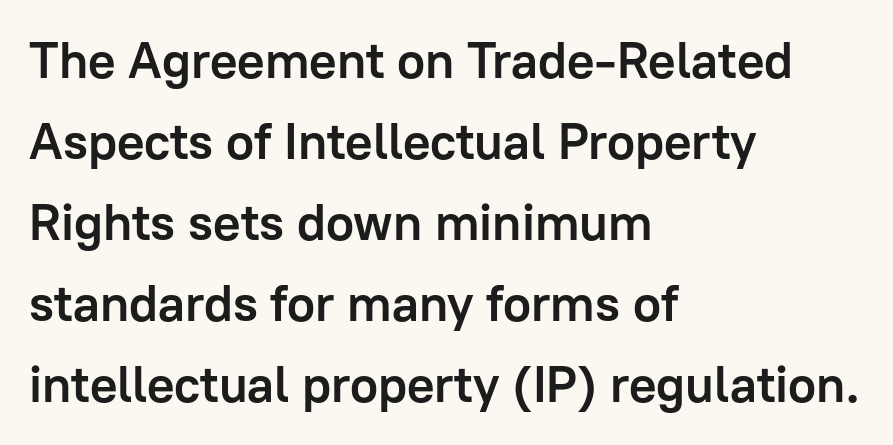
These lines are rendered in a variable-pitch font. Does the type have serifs? No, each stem ends abruptly. The letters stand straight up with perfectly vertical stems. Vertical spacing — default. Honestly, the letter spacing is just normal — you wouldn't notice it. Summary of weight: heavy, a full bold.
